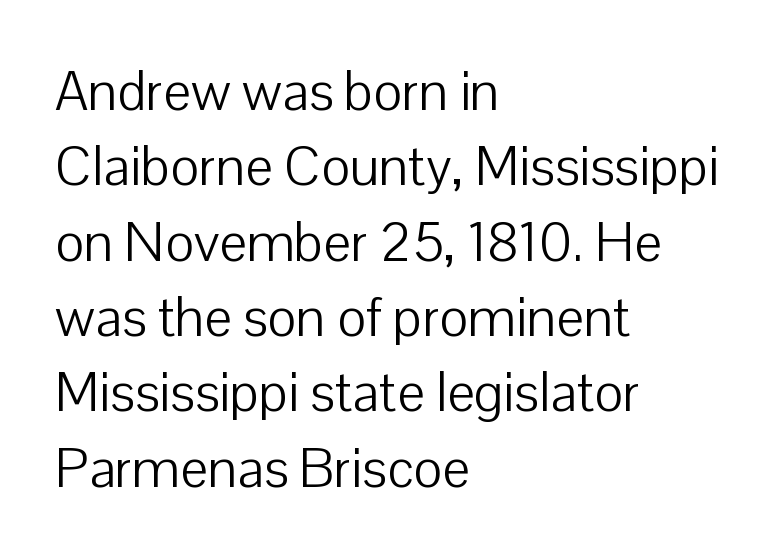
{"serif": "no", "italic": "no", "bold": "no", "weight": "light", "width": "normal", "stroke_contrast": "low", "x_height": "medium", "monospaced": "no", "underline": "no", "align": "left", "line_spacing": "normal", "line_spacing_ratio": 1.37, "letter_spacing": "normal", "letter_spacing_em": 0.0, "glyph_px": 55}
